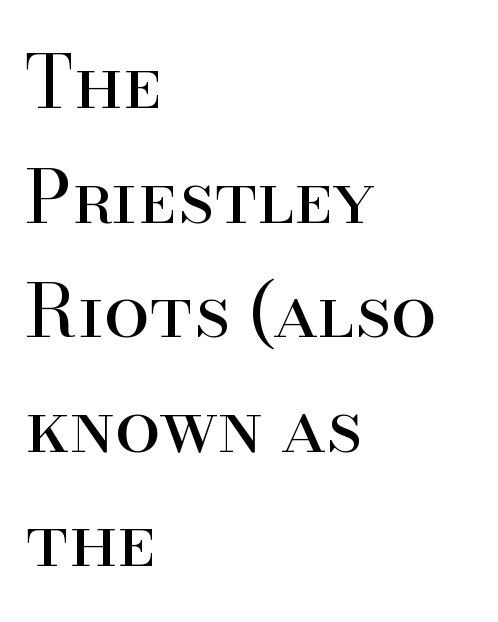
Think of a printed novel: that variable character pitch is what you see here. A quiet, ordinary-to-light weight characterises the typeface. The passage shown is typeset with a serif family. Is the block centered? No — it sits flush against the left margin. Characters remain perfectly vertical along every line. This sample keeps an unexceptional amount of space between lines.
